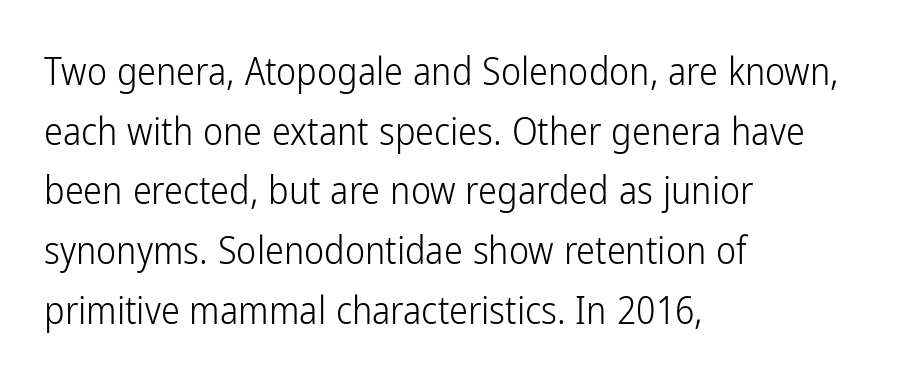
Caption: standard tracking, unaltered. These lines are set flush left with a ragged right edge. Serifs: no, the terminals of the letterforms are clean. Spacing verdict: proportional, widths tailored to each character. Leading: standard.
